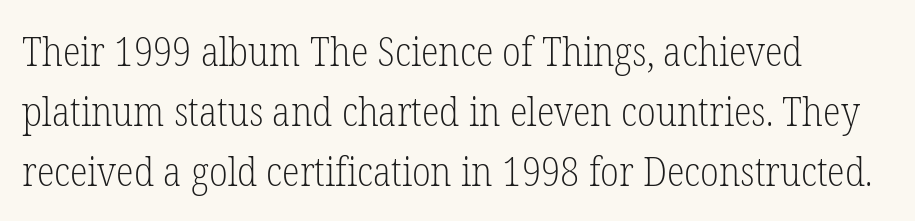
Is the block centered? No — it sits flush against the left margin. The words here are not underlined. Italic: no, the glyphs are upright roman. The passage shown is typed in a proportional face where columns would drift. Little horizontal feet cap the strokes, marking this as serif type.
